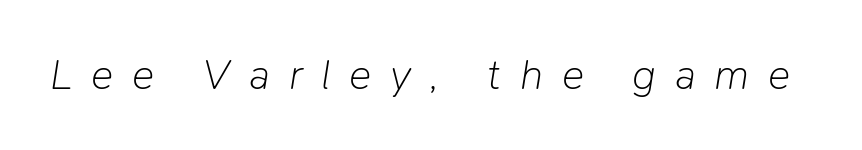
You could only call the tracking loose — the letters float apart. The letters advance in unequal steps, a hallmark of proportional type. Stems here are at most as thick as an everyday book face. Posture: slanted.
